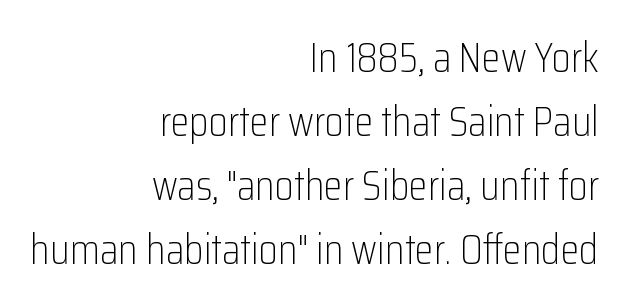
{"serif": "no", "italic": "no", "bold": "no", "weight": "light", "width": "condensed", "stroke_contrast": "low", "x_height": "medium", "monospaced": "no", "underline": "no", "align": "right", "line_spacing": "normal", "line_spacing_ratio": 1.49, "letter_spacing": "normal", "letter_spacing_em": 0.0, "glyph_px": 43}
